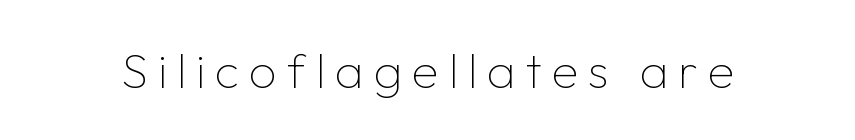
Q: Is the text bold? A: No.
Q: Is the text italic (slanted)? A: No, it is upright.
Q: Is the typeface a serif or a sans-serif typeface? A: Sans-serif.
Q: Is the text underlined? A: No.
Q: Is the spacing between letters normal or unusually wide? A: Unusually wide.
Q: Width (condensed, normal, or wide)? A: Normal.
Q: Stroke contrast? A: Low.
Q: x-height? A: Medium.
Q: Monospaced? A: No.
